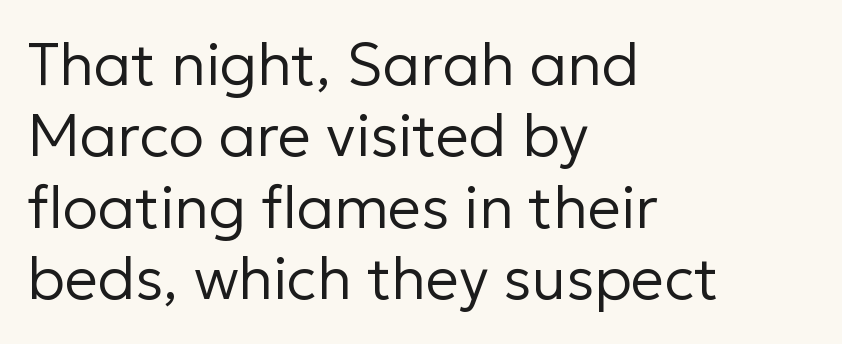
Q: Is the text bold? A: No.
Q: Is the text italic (slanted)? A: No, it is upright.
Q: Is the typeface a serif or a sans-serif typeface? A: Sans-serif.
Q: Is the text underlined? A: No.
Q: How is the paragraph aligned? A: Left-aligned.
Q: Is the spacing between letters normal or unusually wide? A: Normal.
Q: Width (condensed, normal, or wide)? A: Normal.
Q: Stroke contrast? A: Low.
Q: x-height? A: Medium.
Q: Monospaced? A: No.
